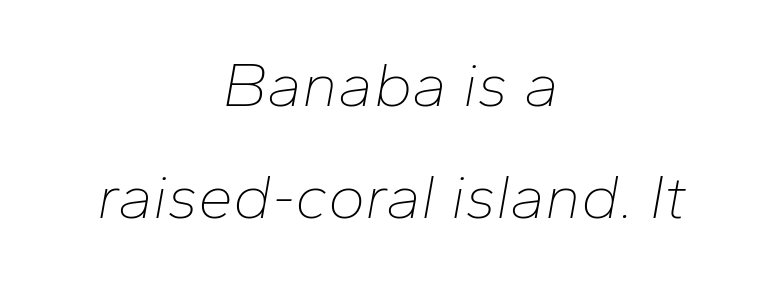
Spacing verdict: proportional, widths tailored to each character. Descender tails drop into unmarked territory. The passage shown leans; its letterforms are oblique. These lines keep a tight, regular rhythm from letter to letter. A quiet, ordinary-to-light weight characterises the typeface. Leftover space on each line is divided equally before and after the words.
